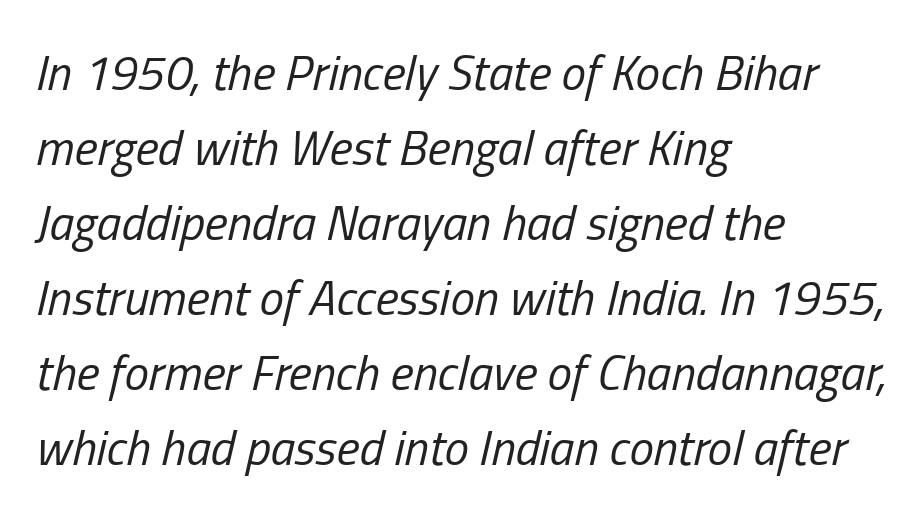
The image shows 49 px regular-weight, condensed type, italic (leaning right); set left-aligned, normal line spacing (1.53x), normal letter spacing, not underlined; low stroke contrast and a medium x-height.
